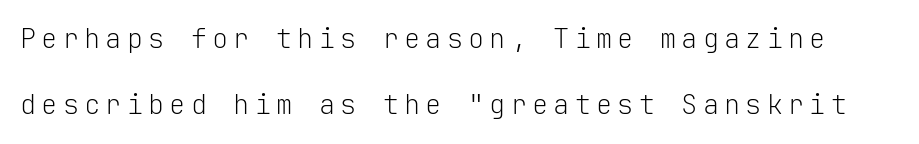
The image shows 27 px text type, upright; set loose line spacing (2.46x), not underlined.
